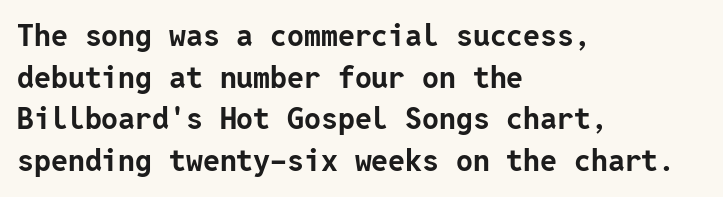
Q: Is the text bold? A: Yes.
Q: Is the text italic (slanted)? A: No, it is upright.
Q: Is the typeface a serif or a sans-serif typeface? A: Sans-serif.
Q: Is the text underlined? A: No.
Q: How is the paragraph aligned? A: Left-aligned.
Q: Is the spacing between letters normal or unusually wide? A: Normal.
Q: Is the spacing between lines tight, normal or loose? A: Normal.
Q: Width (condensed, normal, or wide)? A: Normal.
Q: Stroke contrast? A: Low.
Q: x-height? A: Medium.
